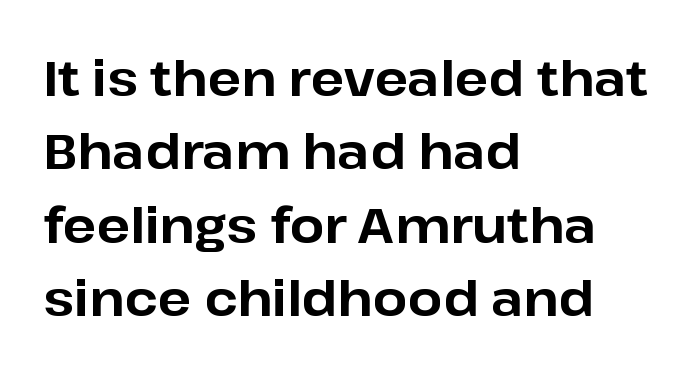
Q: Is the text bold? A: Yes.
Q: Is the text italic (slanted)? A: No, it is upright.
Q: Is the typeface a serif or a sans-serif typeface? A: Sans-serif.
Q: Is the text underlined? A: No.
Q: How is the paragraph aligned? A: Left-aligned.
Q: Is the spacing between letters normal or unusually wide? A: Normal.
Q: Is the spacing between lines tight, normal or loose? A: Normal.
Q: Width (condensed, normal, or wide)? A: Normal.
Q: Stroke contrast? A: Low.
Q: x-height? A: Medium.
Q: Monospaced? A: No.
